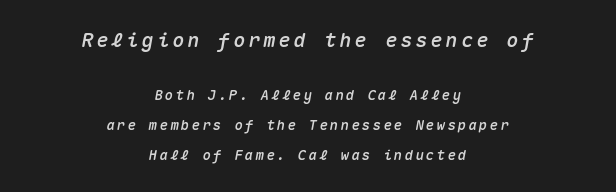
The image shows 20 px text type, italic (leaning right); set centered, loose line spacing (2.15x), not underlined; the first (top) block is 1.43x larger.
